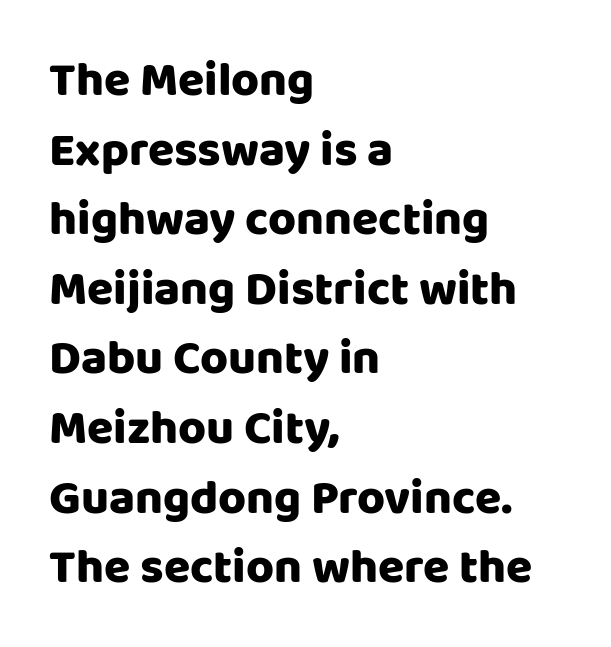
Q: Is the text italic (slanted)? A: No, it is upright.
Q: Is the typeface a serif or a sans-serif typeface? A: Sans-serif.
Q: Is the text underlined? A: No.
Q: How is the paragraph aligned? A: Left-aligned.
Q: Is the spacing between letters normal or unusually wide? A: Normal.
Q: Is the spacing between lines tight, normal or loose? A: Normal.
Q: Width (condensed, normal, or wide)? A: Normal.
Q: Stroke contrast? A: Low.
Q: x-height? A: Large.
Q: Monospaced? A: No.
